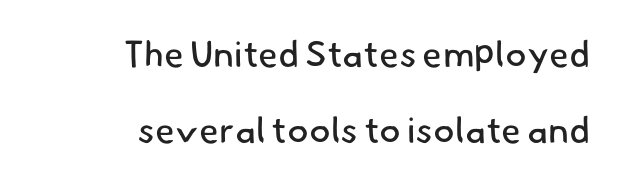
A typesetter would call this proportional, since set widths differ per character. I'd call this a sans setting — the letters go barefoot. Letters have the restrained weight of plain body copy at most. Successive baselines arrive slowly, with a big drop between each. Line ends are locked; line starts wander.
